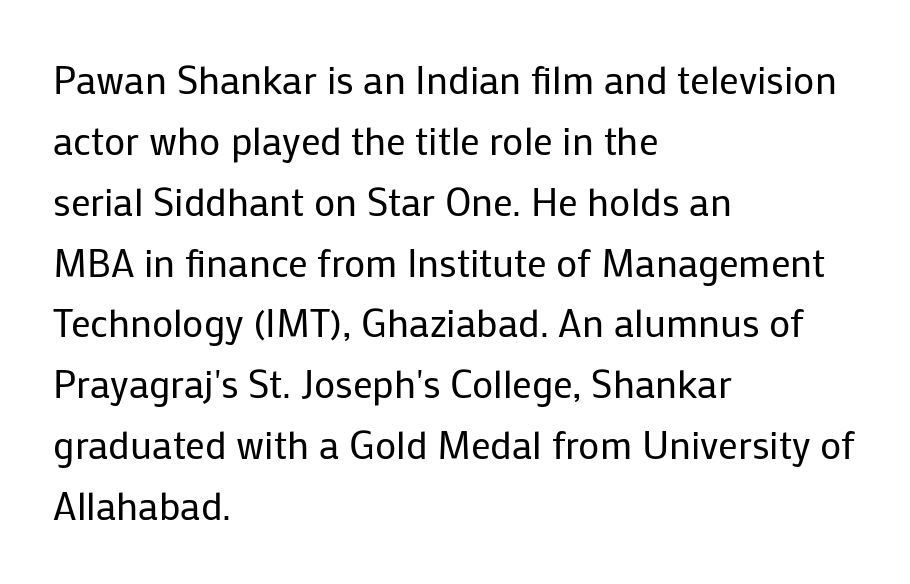
{"serif": "no", "italic": "no", "bold": "no", "weight": "regular", "width": "normal", "stroke_contrast": "low", "x_height": "medium", "monospaced": "no", "underline": "no", "align": "left", "line_spacing": "normal", "line_spacing_ratio": 1.56, "letter_spacing": "normal", "letter_spacing_em": 0.0, "glyph_px": 39}
